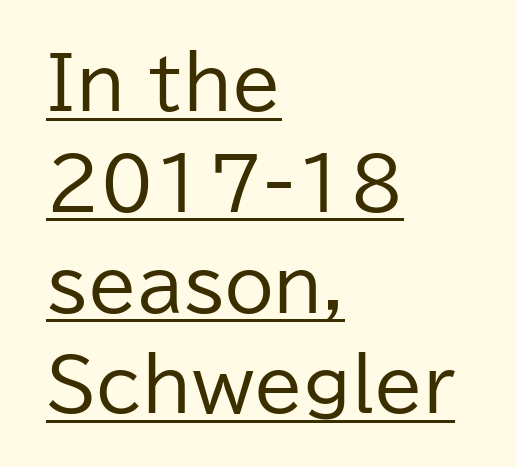
Q: Is the text bold? A: No.
Q: Is the text italic (slanted)? A: No, it is upright.
Q: Is the typeface a serif or a sans-serif typeface? A: Sans-serif.
Q: Is the text underlined? A: Yes.
Q: How is the paragraph aligned? A: Left-aligned.
Q: Is the spacing between letters normal or unusually wide? A: Normal.
Q: Is the spacing between lines tight, normal or loose? A: Normal.
Q: Width (condensed, normal, or wide)? A: Normal.
Q: Stroke contrast? A: Low.
Q: x-height? A: Medium.
Q: Monospaced? A: No.
